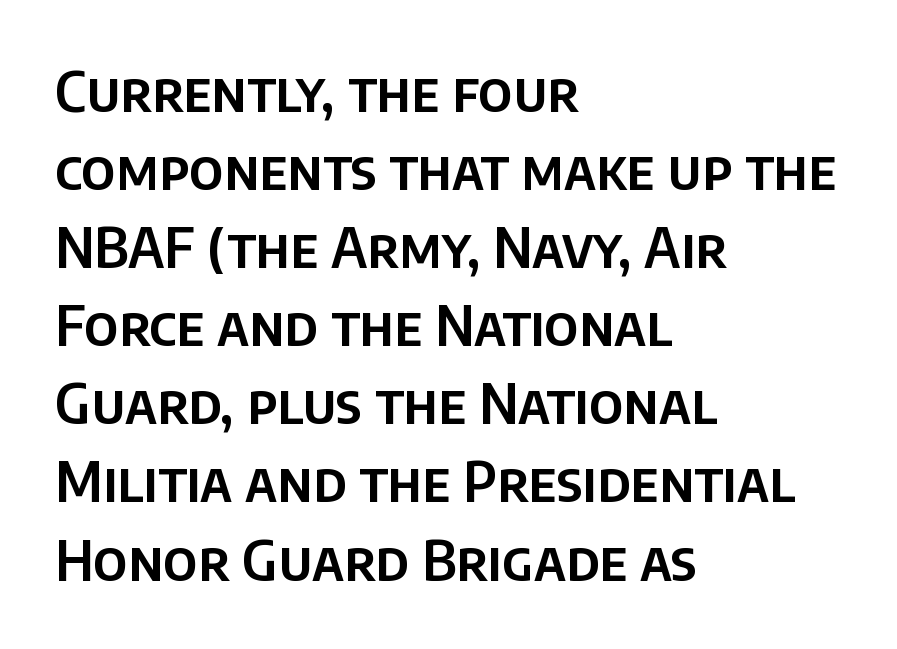
The designer went with a sans here, leaving each stem footless. Standard letterfit; no display-style spreading of the glyphs. Nobody drew a line under any word here. The block of text has a typical density, with ordinary space between rows. Think of a printed novel: that variable character pitch is what you see here. In terms of posture, this sample is upright.
